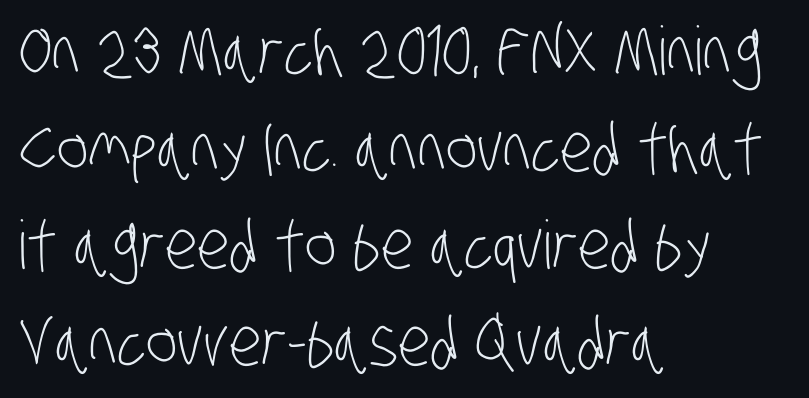
The area under the type is left untouched. The weight tops out at a normal text grade. This sample uses a sans-serif face. Every row of glyphs begins at an identical x-position on the left.
